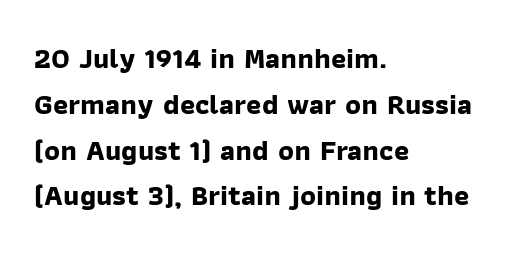
The image shows 29 px bold sans-serif type; set left-aligned, normal line spacing (1.58x), normal letter spacing, not underlined; low stroke contrast and a medium x-height.
